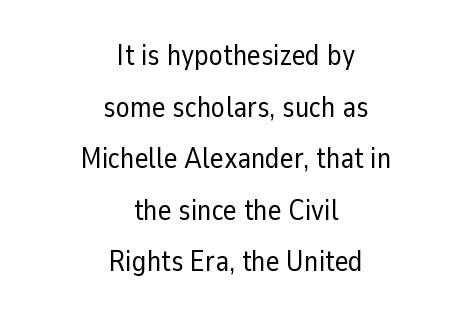
How are the letters spaced? Ordinarily, with no added tracking. Quick note: underline off. Weight: regular or lighter. Upright lettering throughout.
